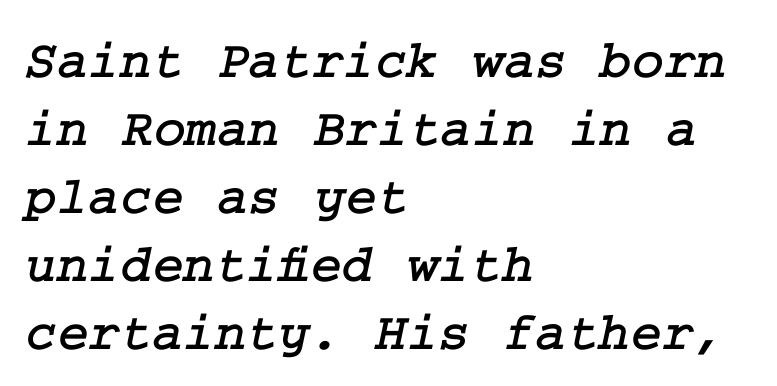
The image shows 54 px serif type; set left-aligned, normal line spacing (1.26x), normal letter spacing, not underlined; low stroke contrast and a medium x-height.
